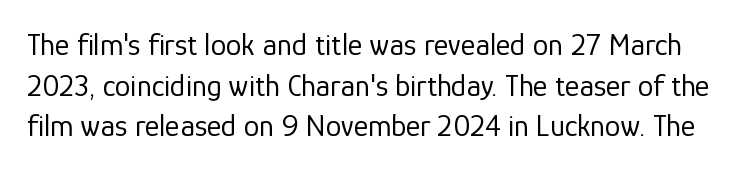
The image shows 31 px regular-weight sans-serif type, upright; set normal line spacing (1.31x), normal letter spacing, not underlined; low stroke contrast and a medium x-height.
